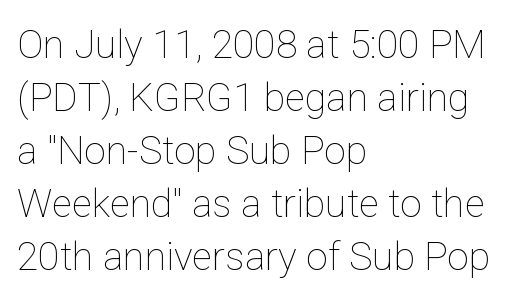
Q: Is the text bold? A: No.
Q: Is the text italic (slanted)? A: No, it is upright.
Q: Is the text underlined? A: No.
Q: How is the paragraph aligned? A: Left-aligned.
Q: Is the spacing between letters normal or unusually wide? A: Normal.
Q: Is the spacing between lines tight, normal or loose? A: Normal.
Q: Width (condensed, normal, or wide)? A: Normal.
Q: Stroke contrast? A: Low.
Q: x-height? A: Medium.
Q: Monospaced? A: No.
